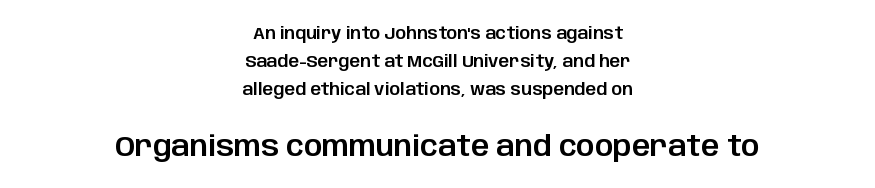
This is the regular roman posture of the typeface. The lines in this sample share a center point and differ in where they start and stop. Each word holds together tightly as a unit, with standard inter-letter gaps. The letters carry no serifs — their stems end cleanly without finishing strokes. Look at the glyph heights: the lower group is clearly the bigger setting.
